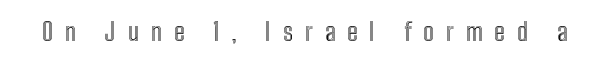
The image shows 25 px text type, upright; set unusually wide letter spacing (+0.48 em), not underlined.
